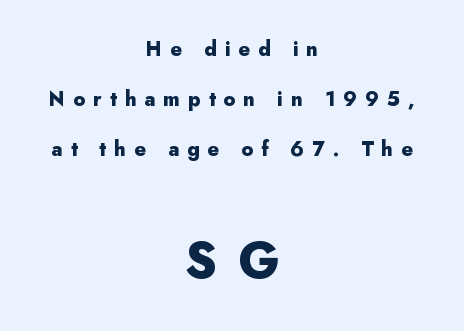
The lettering stays uniformly vertical, giving the passage a roman look. Students, note that the glyphs here are deliberately spaced far apart. Typographically, this falls in the sans-serif category. The designer gave the closing block more size than the opening block.
